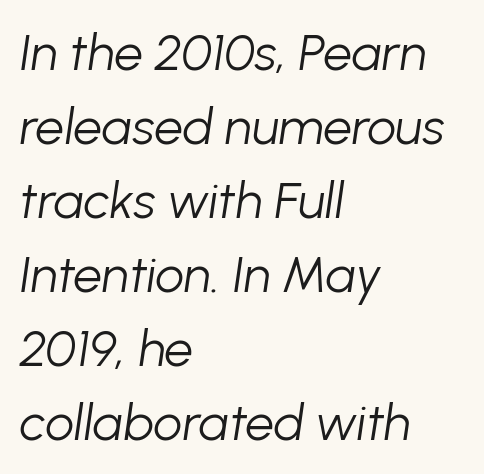
Would a proofreader flag this as italicized? Yes. Characters follow at the spacing the type designer built in. Proportional: the letters do not fall into vertical columns. Line beginnings align vertically; line endings do not.
